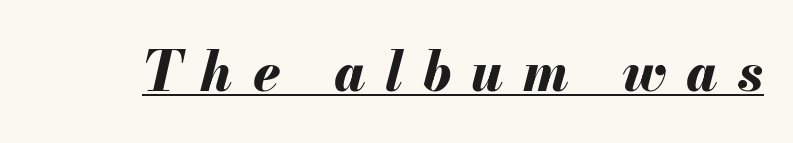
The image shows 54 px bold type, italic (leaning right); set unusually wide letter spacing (+0.37 em), underlined; medium stroke contrast and a small x-height.
